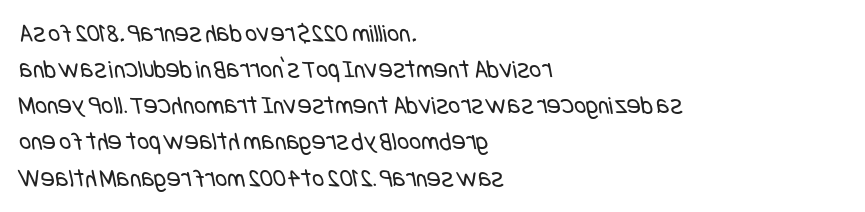
The image shows 26 px text type; set left-aligned, normal line spacing (1.39x), normal letter spacing, not underlined.
